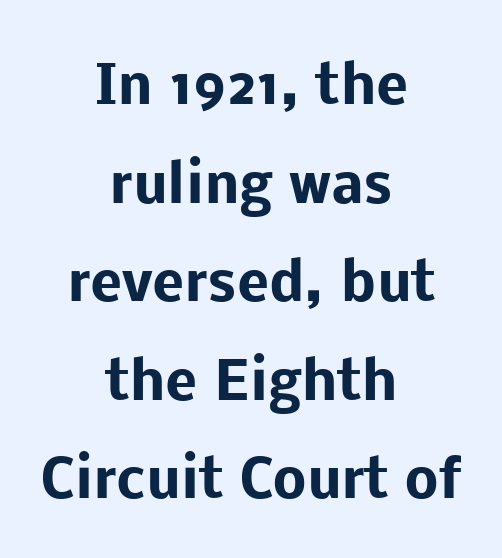
{"serif": "no", "italic": "no", "bold": "yes", "weight": "heavy", "width": "normal", "stroke_contrast": "low", "x_height": "medium", "monospaced": "no", "underline": "no", "align": "center", "line_spacing_ratio": 1.86, "letter_spacing": "normal", "letter_spacing_em": 0.0, "glyph_px": 53}
